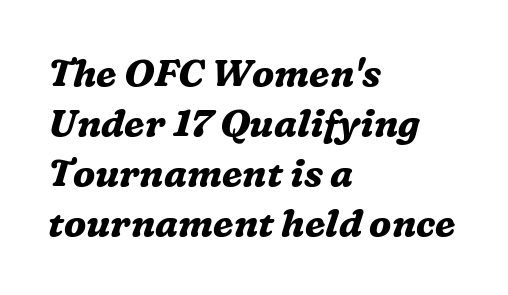
The image shows 38 px bold serif type, italic (leaning right); set left-aligned, normal line spacing (1.32x), normal letter spacing, not underlined; medium stroke contrast and a medium x-height.
